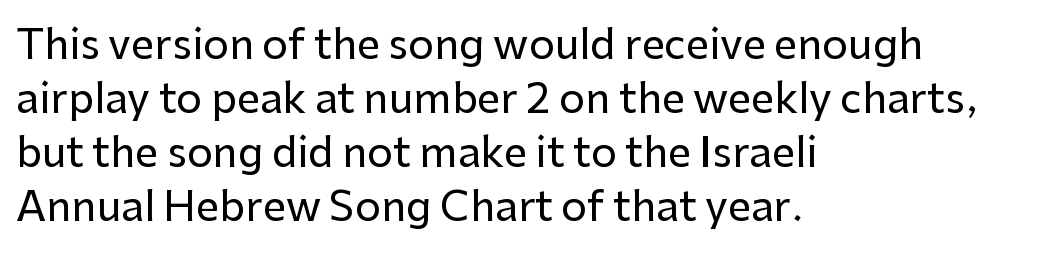
The image shows 41 px sans-serif type, upright; set left-aligned, normal line spacing (1.32x), normal letter spacing, not underlined; low stroke contrast and a medium x-height.
